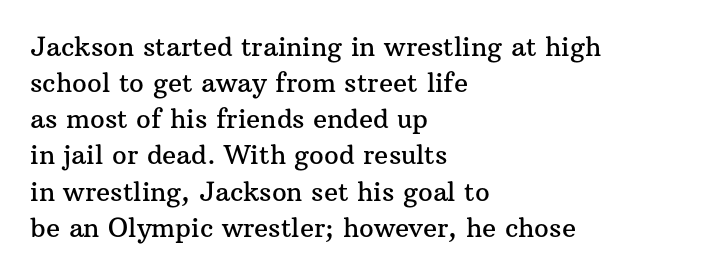
{"italic": "no", "underline": "no", "align": "left", "line_spacing": "normal", "line_spacing_ratio": 1.39, "letter_spacing": "normal", "letter_spacing_em": 0.0, "glyph_px": 26}
